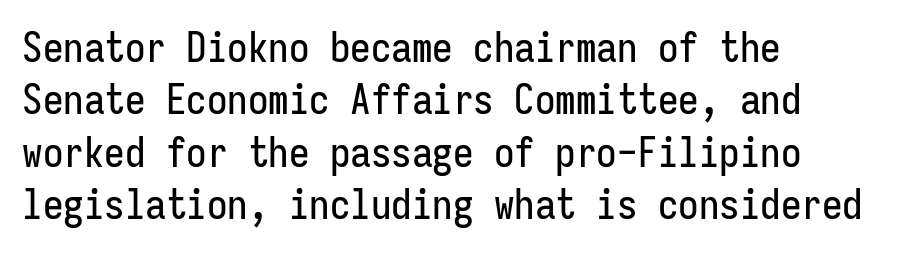
Q: Is the text italic (slanted)? A: No, it is upright.
Q: Is the typeface a serif or a sans-serif typeface? A: Sans-serif.
Q: Is the text underlined? A: No.
Q: How is the paragraph aligned? A: Left-aligned.
Q: Is the spacing between letters normal or unusually wide? A: Normal.
Q: Is the spacing between lines tight, normal or loose? A: Normal.
Q: Width (condensed, normal, or wide)? A: Condensed.
Q: Stroke contrast? A: Low.
Q: x-height? A: Medium.
Q: Monospaced? A: Yes.
